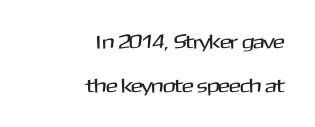
The image shows 20 px text type, upright; set right-aligned, loose line spacing (2.22x), normal letter spacing, not underlined.
